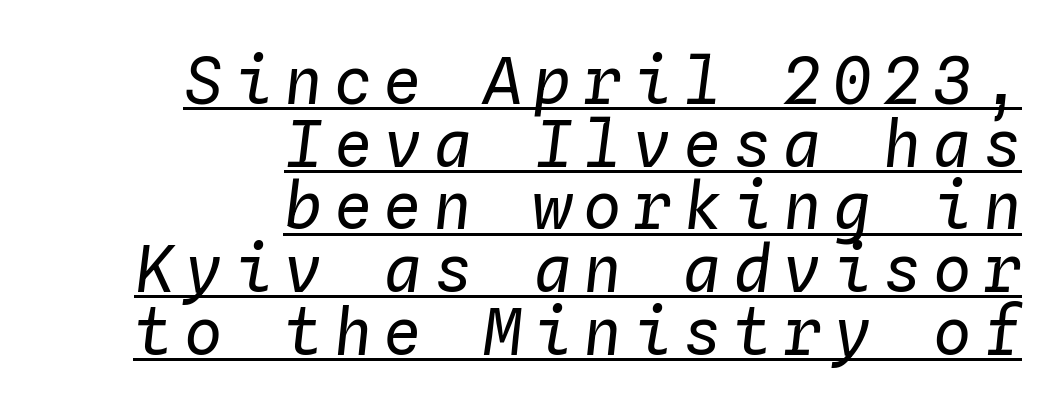
{"italic": "yes", "lean": "right", "slant_degrees": 4, "bold": "no", "weight": "regular", "width": "normal", "stroke_contrast": "low", "x_height": "medium", "monospaced": "yes", "underline": "yes", "align": "right", "line_spacing": "tight", "line_spacing_ratio": 0.98, "glyph_px": 64}
